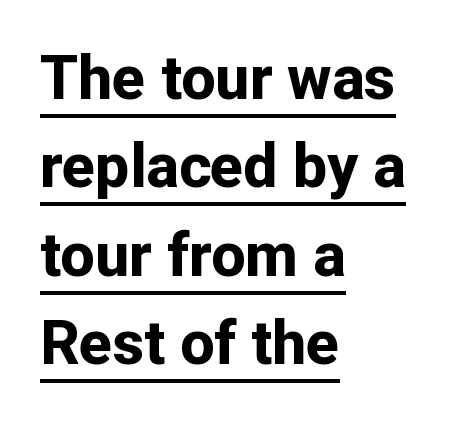
Q: Is the text bold? A: Yes.
Q: Is the text italic (slanted)? A: No, it is upright.
Q: Is the typeface a serif or a sans-serif typeface? A: Sans-serif.
Q: Is the text underlined? A: Yes.
Q: How is the paragraph aligned? A: Left-aligned.
Q: Is the spacing between letters normal or unusually wide? A: Normal.
Q: Is the spacing between lines tight, normal or loose? A: Normal.
Q: Width (condensed, normal, or wide)? A: Normal.
Q: Stroke contrast? A: Low.
Q: x-height? A: Medium.
Q: Monospaced? A: No.
